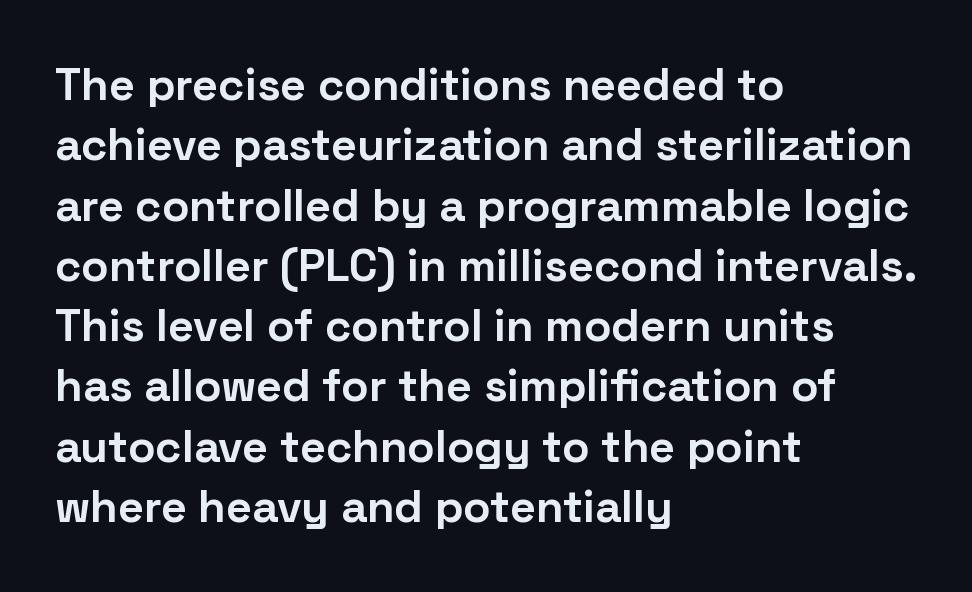
Caption: standard tracking, unaltered. Check under the words: just untouched page. Teacher's note: observe the even left margin — that is flush-left alignment. Stroke thickness is high; the sample reads as a true bold.
